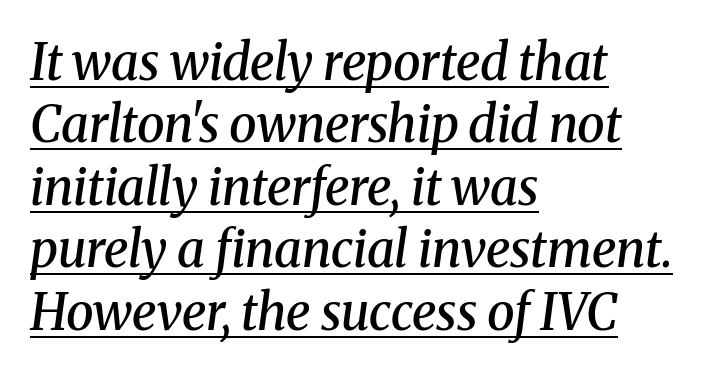
{"serif": "yes", "italic": "yes", "lean": "right", "slant_degrees": 8, "bold": "semi", "weight": "semibold", "width": "normal", "stroke_contrast": "medium", "x_height": "medium", "monospaced": "no", "underline": "yes", "align": "left", "line_spacing": "normal", "line_spacing_ratio": 1.25, "letter_spacing": "normal", "letter_spacing_em": 0.0, "glyph_px": 50}
